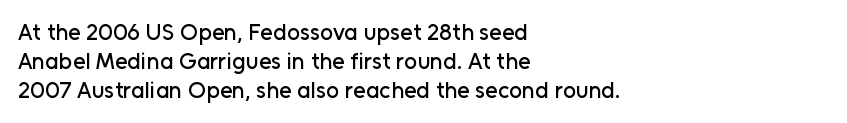
Q: Is the text italic (slanted)? A: No, it is upright.
Q: Is the text underlined? A: No.
Q: How is the paragraph aligned? A: Left-aligned.
Q: Is the spacing between letters normal or unusually wide? A: Normal.
Q: Is the spacing between lines tight, normal or loose? A: Normal.
